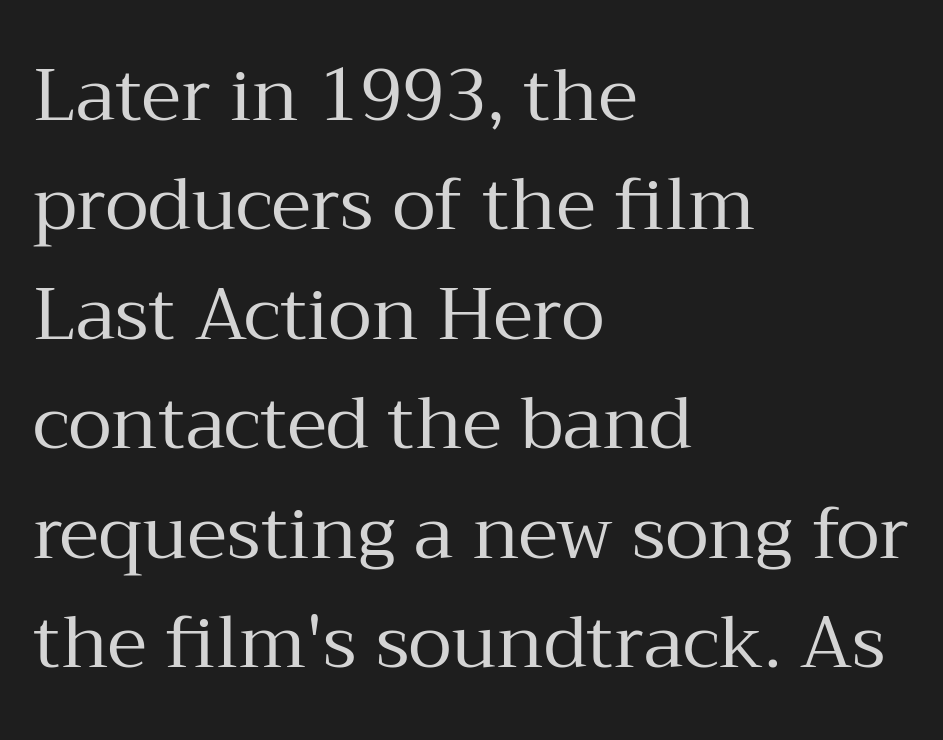
The line-height multiplier appears to be the usual default. Style check: upright. Is this a sans? No — the strokes have serifs. Proportional: the letters do not fall into vertical columns. The setting favours the left margin, as ordinary paragraphs usually do. Does extra space separate the letters? No, they use regular spacing.
